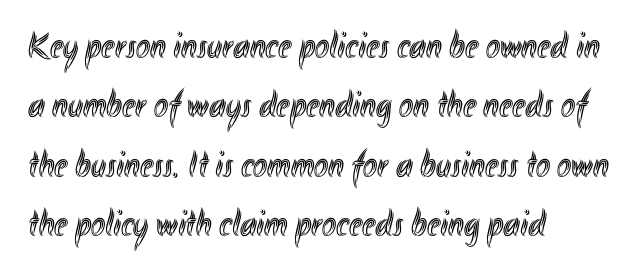
The vertical gap from one line to the next is medium. These lines stack with their left ends in a neat column. The specimen omits any rule beneath the text block's lines. Here the designer chose a conventional face with non-uniform glyph widths. Standard letterfit; no display-style spreading of the glyphs.
